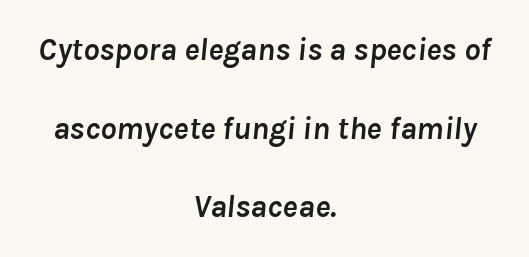
Q: Is the text bold? A: Yes.
Q: Is the text italic (slanted)? A: Yes, it leans right by about 8 degrees.
Q: Is the text underlined? A: No.
Q: How is the paragraph aligned? A: Centered.
Q: Is the spacing between letters normal or unusually wide? A: Normal.
Q: Is the spacing between lines tight, normal or loose? A: Loose.
Q: Width (condensed, normal, or wide)? A: Normal.
Q: Stroke contrast? A: Low.
Q: x-height? A: Medium.
Q: Monospaced? A: No.
